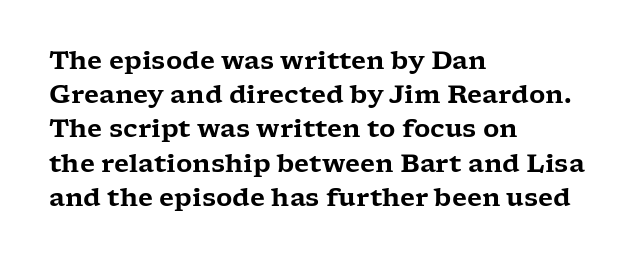
{"italic": "no", "underline": "no", "align": "left", "line_spacing": "normal", "line_spacing_ratio": 1.37, "letter_spacing": "normal", "letter_spacing_em": 0.0, "glyph_px": 25}
